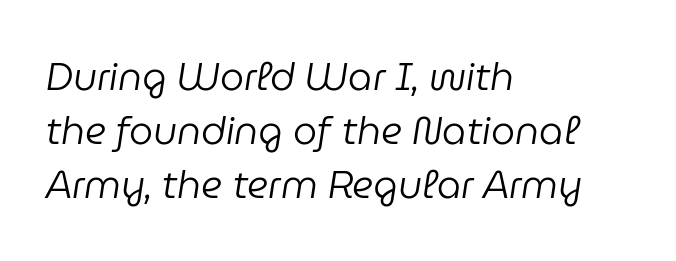
{"italic": "yes", "lean": "right", "slant_degrees": 9, "bold": "no", "weight": "regular", "width": "normal", "stroke_contrast": "low", "x_height": "medium", "monospaced": "no", "underline": "no", "align": "left", "line_spacing": "normal", "line_spacing_ratio": 1.42, "letter_spacing": "normal", "letter_spacing_em": 0.0, "glyph_px": 38}
